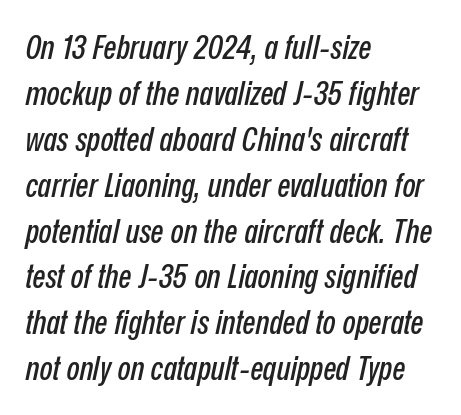
The zone under the glyphs is completely vacant. Compared with typical paragraphs, the rows here are spaced about the same. You could not count columns in this text — the font is proportionally spaced. Style check: oblique.
